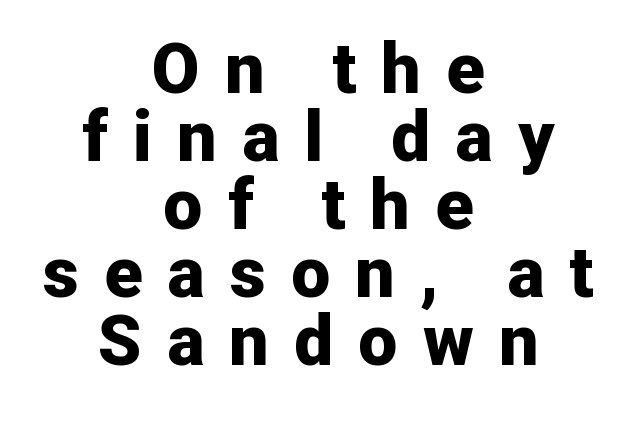
Q: Is the text bold? A: Yes.
Q: Is the text italic (slanted)? A: No, it is upright.
Q: Is the typeface a serif or a sans-serif typeface? A: Sans-serif.
Q: Is the text underlined? A: No.
Q: How is the paragraph aligned? A: Centered.
Q: Is the spacing between letters normal or unusually wide? A: Unusually wide.
Q: Is the spacing between lines tight, normal or loose? A: Tight.
Q: Width (condensed, normal, or wide)? A: Normal.
Q: Stroke contrast? A: Low.
Q: x-height? A: Medium.
Q: Monospaced? A: No.
